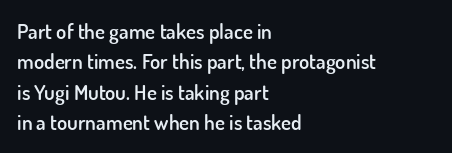
{"italic": "no", "bold": "semi", "underline": "no", "align": "left", "line_spacing": "normal", "line_spacing_ratio": 1.45, "letter_spacing": "normal", "letter_spacing_em": 0.0, "glyph_px": 21}
